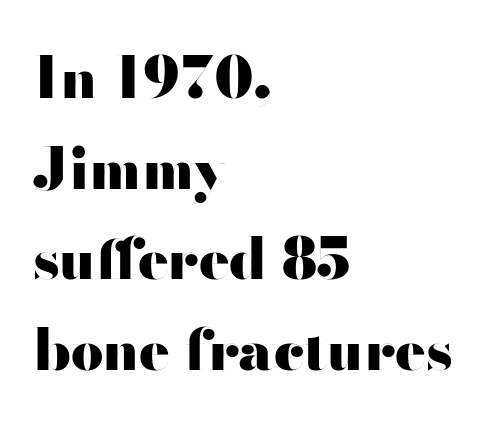
Typeset ragged right — the left edge is the straight one. The strokes are fattened all the way to bold. Is this a fixed-width face? No — the glyphs have proportional, varying widths. Leading: standard. Does extra space separate the letters? No, they use regular spacing.
